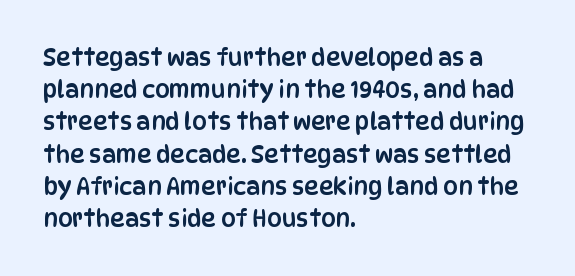
{"italic": "no", "underline": "no", "align": "left", "line_spacing": "normal", "line_spacing_ratio": 1.4, "letter_spacing": "normal", "letter_spacing_em": 0.0, "glyph_px": 23}
